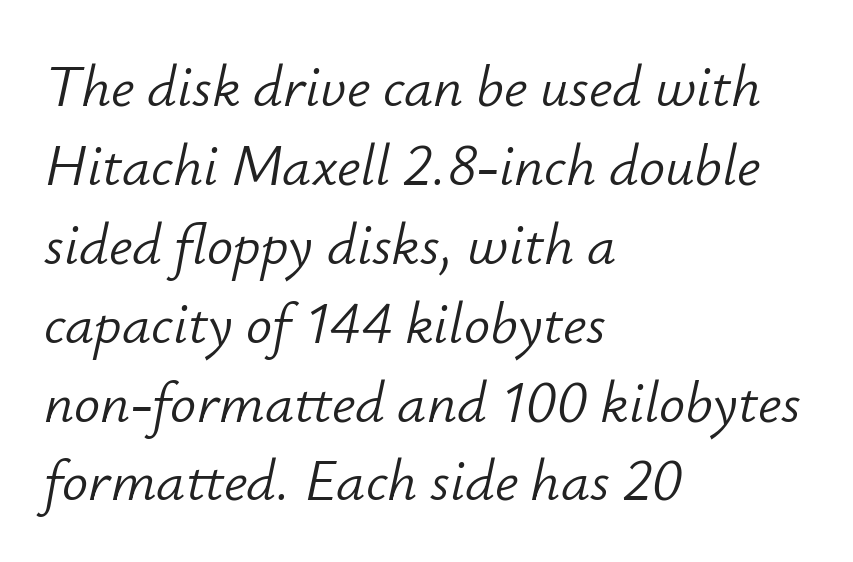
{"italic": "yes", "lean": "right", "slant_degrees": 12, "bold": "no", "weight": "light", "width": "normal", "stroke_contrast": "low", "x_height": "small", "monospaced": "no", "underline": "no", "align": "left", "line_spacing": "normal", "line_spacing_ratio": 1.36, "letter_spacing": "normal", "letter_spacing_em": 0.0, "glyph_px": 58}
